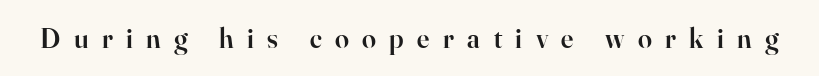
The type sits square on the baseline with zero lean. The letters advance in unequal steps, a hallmark of proportional type. Old-style or modern, the face here clearly has serifs. Every letter is mildly thick-stroked: semibold rather than bold. The line texture is sparse and dotted thanks to wide tracking. Has an underline been added? It has not.
